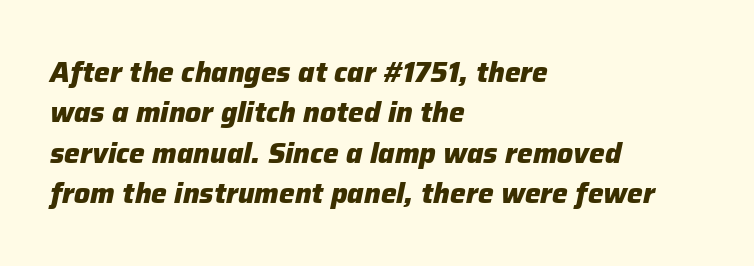
The image shows 28 px heavy type, italic (leaning right); set left-aligned, normal line spacing (1.44x), normal letter spacing, not underlined; low stroke contrast and a medium x-height.
